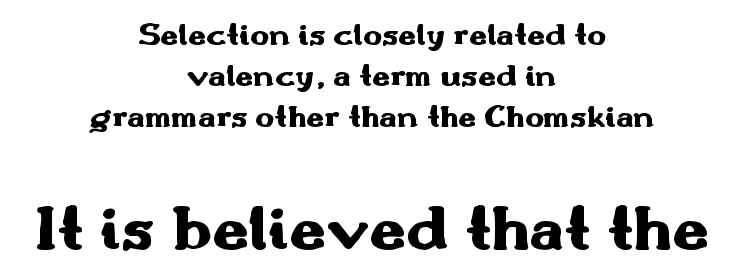
The image shows 65 px heavy, wide sans-serif type, upright; set centered, normal line spacing (1.28x), normal letter spacing, not underlined; the second (bottom) block is 2.03x larger; medium stroke contrast and a small x-height.
